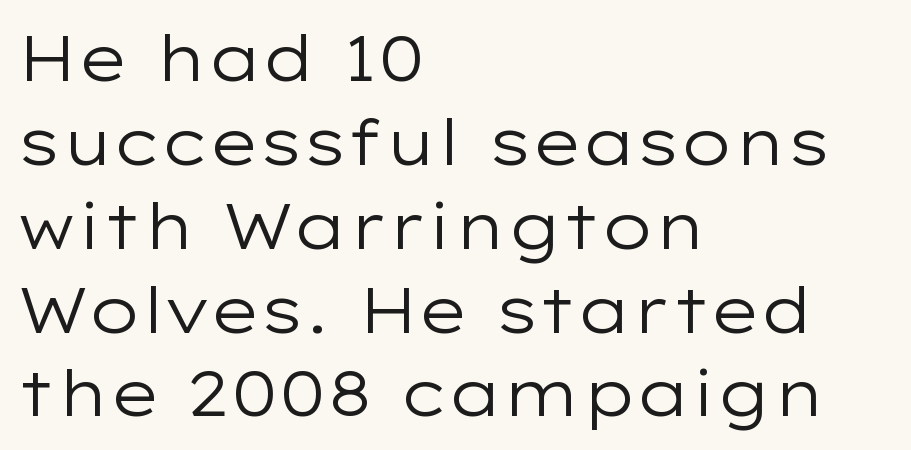
Q: Is the text bold? A: No.
Q: Is the text italic (slanted)? A: No, it is upright.
Q: Is the typeface a serif or a sans-serif typeface? A: Sans-serif.
Q: Is the text underlined? A: No.
Q: How is the paragraph aligned? A: Left-aligned.
Q: Is the spacing between letters normal or unusually wide? A: Normal.
Q: Is the spacing between lines tight, normal or loose? A: Normal.
Q: Width (condensed, normal, or wide)? A: Wide.
Q: Stroke contrast? A: Low.
Q: x-height? A: Medium.
Q: Monospaced? A: No.
